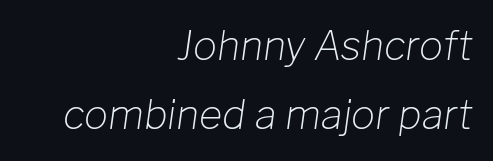
The image shows 40 px light type, italic (leaning right); set right-aligned, line spacing 1.73x, normal letter spacing, not underlined; low stroke contrast and a medium x-height.
